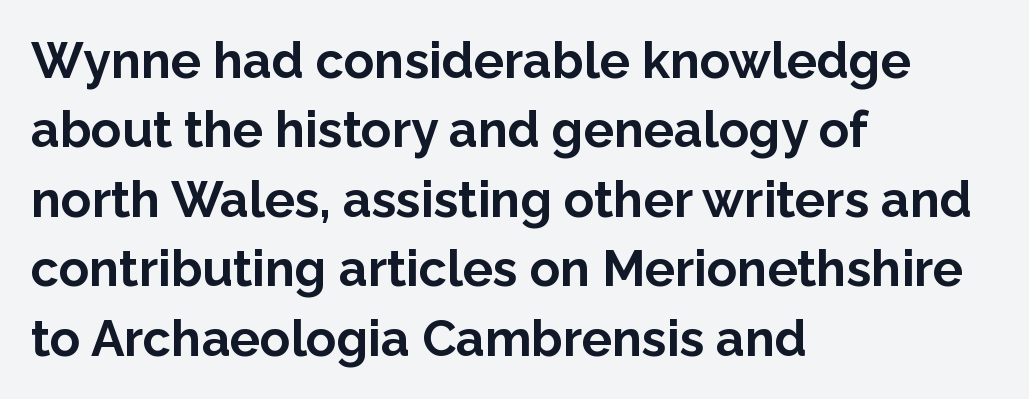
Designer's note — italics off, roman on. This sample uses plain, unmodified letter spacing. This sample uses a sans-serif face. The setting favours the left margin, as ordinary paragraphs usually do.
